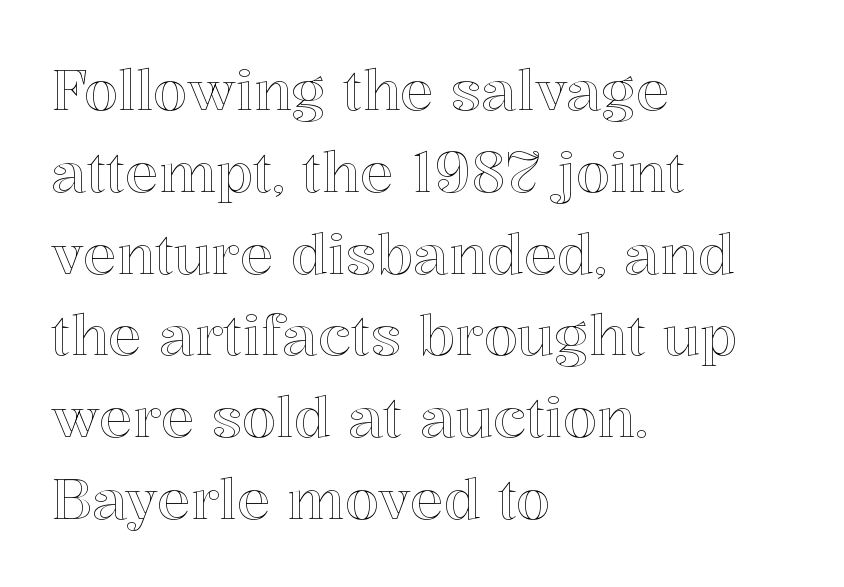
The image shows 56 px text type, upright; set left-aligned, normal line spacing (1.46x), normal letter spacing, not underlined; a medium x-height.
